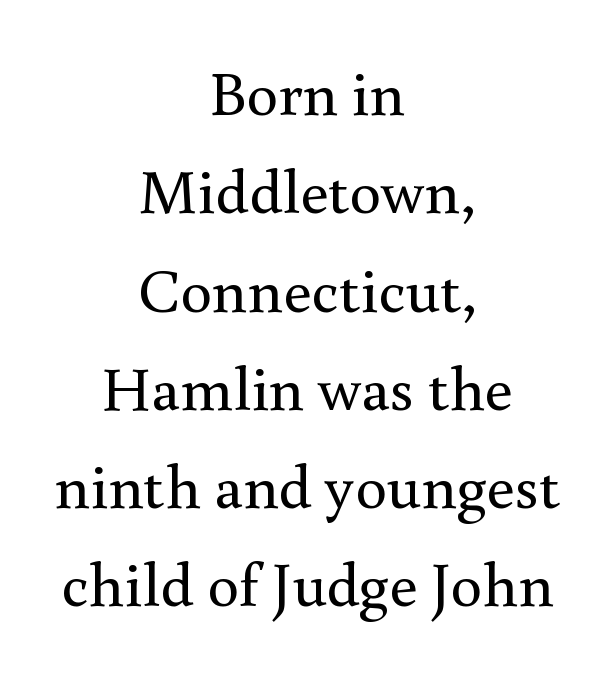
{"serif": "yes", "italic": "no", "bold": "no", "weight": "regular", "width": "normal", "x_height": "small", "monospaced": "no", "underline": "no", "align": "center", "line_spacing": "normal", "line_spacing_ratio": 1.56, "letter_spacing": "normal", "letter_spacing_em": 0.0, "glyph_px": 63}
